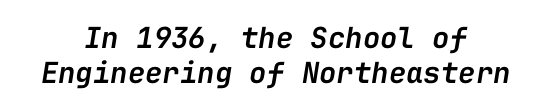
The image shows 29 px semibold type, italic (leaning right), monospaced; set centered, line spacing 1.2x, normal letter spacing, not underlined; low stroke contrast and a medium x-height.
